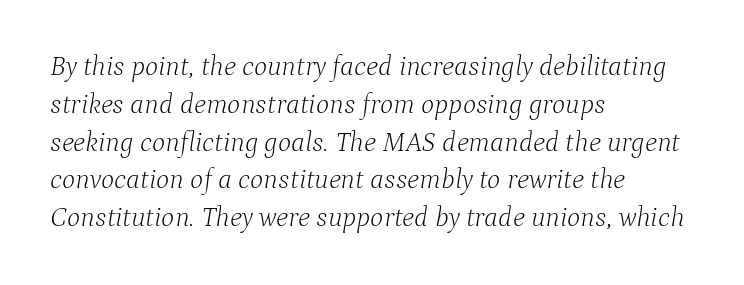
{"serif": "yes", "italic": "yes", "lean": "right", "slant_degrees": 9, "bold": "no", "weight": "light", "width": "normal", "stroke_contrast": "low", "x_height": "medium", "monospaced": "no", "underline": "no", "align": "left", "line_spacing": "normal", "line_spacing_ratio": 1.35, "letter_spacing": "normal", "letter_spacing_em": 0.0, "glyph_px": 28}
